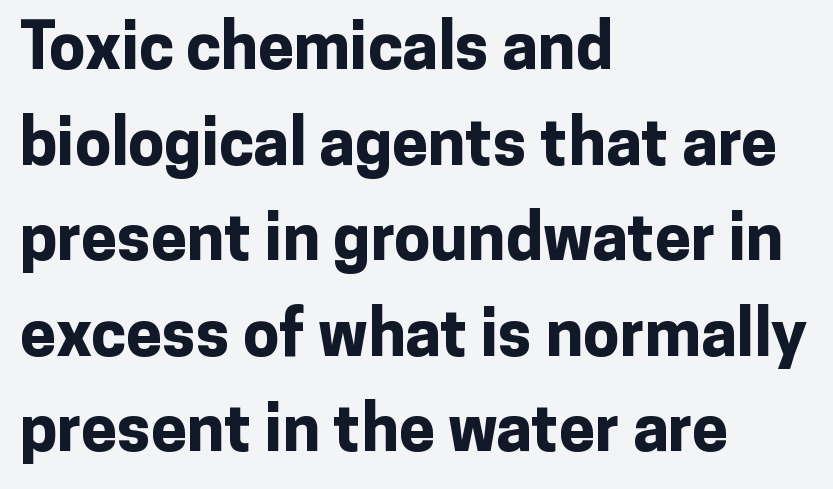
The image shows 65 px bold sans-serif type, upright; set left-aligned, normal line spacing (1.47x), normal letter spacing, not underlined; low stroke contrast and a medium x-height.
